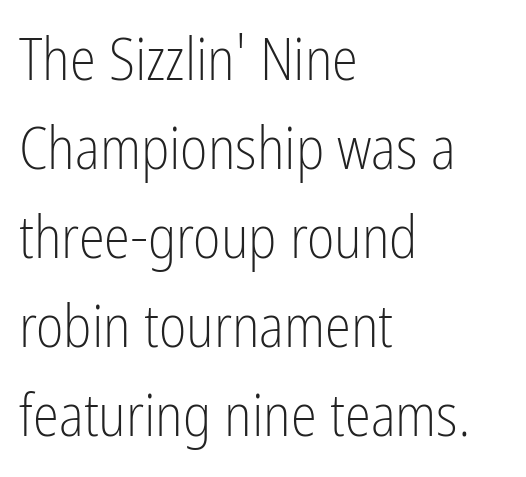
{"serif": "no", "italic": "no", "bold": "no", "weight": "light", "width": "condensed", "stroke_contrast": "low", "x_height": "medium", "monospaced": "no", "underline": "no", "align": "left", "line_spacing": "normal", "line_spacing_ratio": 1.51, "letter_spacing": "normal", "letter_spacing_em": 0.0, "glyph_px": 59}
